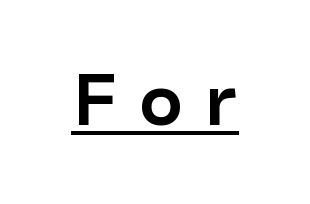
Q: Is the text bold? A: Yes.
Q: Is the text italic (slanted)? A: No, it is upright.
Q: Is the typeface a serif or a sans-serif typeface? A: Sans-serif.
Q: Is the text underlined? A: Yes.
Q: Is the spacing between letters normal or unusually wide? A: Unusually wide.
Q: Width (condensed, normal, or wide)? A: Normal.
Q: Stroke contrast? A: Low.
Q: x-height? A: Medium.
Q: Monospaced? A: No.
